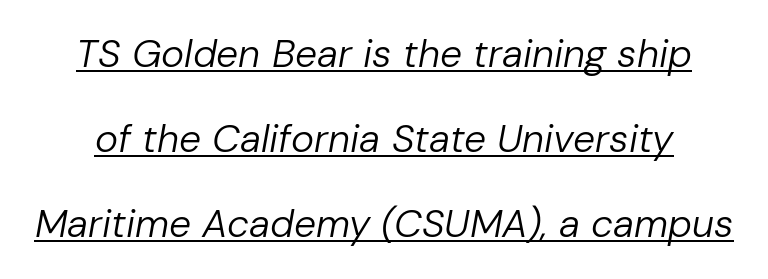
{"italic": "yes", "lean": "right", "slant_degrees": 10, "bold": "no", "weight": "regular", "width": "normal", "stroke_contrast": "low", "x_height": "medium", "monospaced": "no", "underline": "yes", "line_spacing": "loose", "line_spacing_ratio": 2.18, "letter_spacing": "normal", "letter_spacing_em": 0.0, "glyph_px": 39}
